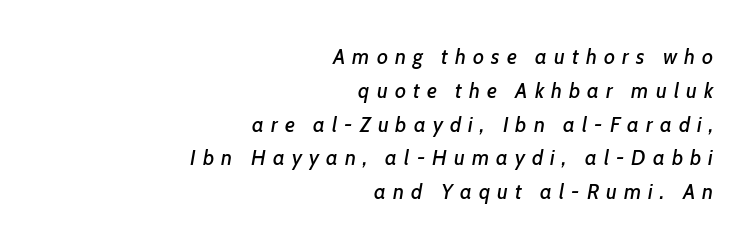
Q: Is the text italic (slanted)? A: Yes, it leans right by about 7 degrees.
Q: Is the text underlined? A: No.
Q: How is the paragraph aligned? A: Right-aligned.
Q: Is the spacing between letters normal or unusually wide? A: Unusually wide.
Q: Is the spacing between lines tight, normal or loose? A: Normal.
